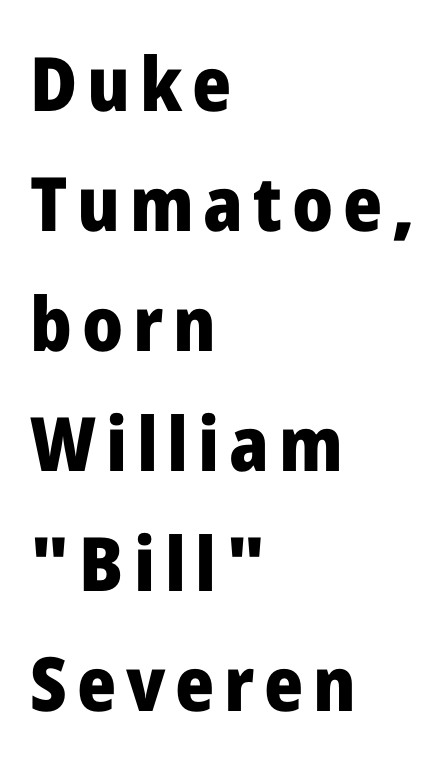
The image shows 75 px heavy sans-serif type, upright; set left-aligned, normal line spacing (1.6x), not underlined; low stroke contrast and a medium x-height.
